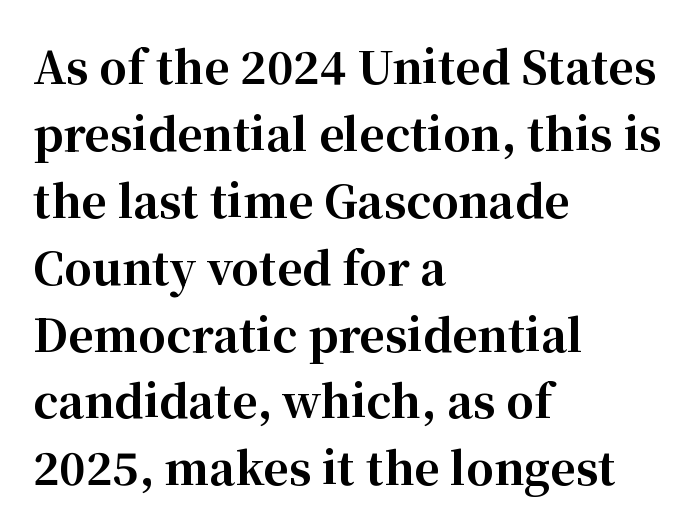
Q: Is the text bold? A: Yes.
Q: Is the text italic (slanted)? A: No, it is upright.
Q: Is the typeface a serif or a sans-serif typeface? A: Serif.
Q: Is the text underlined? A: No.
Q: How is the paragraph aligned? A: Left-aligned.
Q: Is the spacing between letters normal or unusually wide? A: Normal.
Q: Is the spacing between lines tight, normal or loose? A: Normal.
Q: Width (condensed, normal, or wide)? A: Normal.
Q: Stroke contrast? A: High.
Q: x-height? A: Medium.
Q: Monospaced? A: No.
